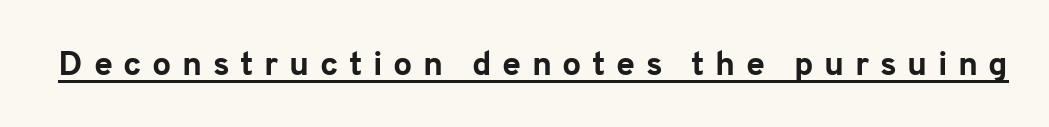
The image shows 34 px bold sans-serif type, upright; set unusually wide letter spacing (+0.31 em), underlined; low stroke contrast and a medium x-height.
